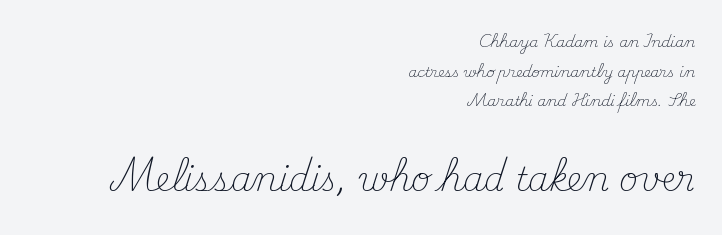
The image shows 33 px light serif type; set right-aligned, loose line spacing (2.11x), normal letter spacing, not underlined; the second (bottom) block is 2.36x larger; medium stroke contrast and a small x-height.
